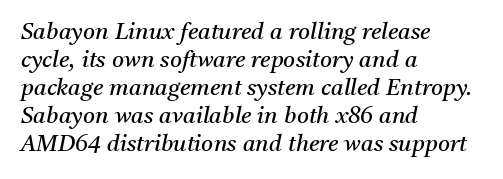
The image shows 23 px text type, italic (leaning right); set left-aligned, line spacing 1.22x, normal letter spacing, not underlined.
